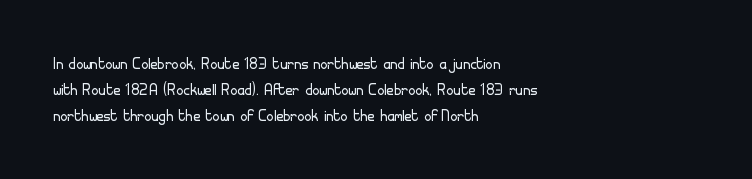
{"italic": "no", "bold": "no", "underline": "no", "align": "left", "line_spacing": "normal", "line_spacing_ratio": 1.3, "letter_spacing": "normal", "letter_spacing_em": 0.0, "glyph_px": 20}
